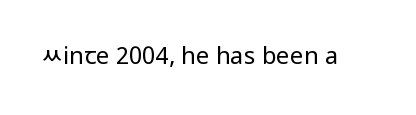
{"italic": "no", "bold": "no", "underline": "no", "letter_spacing": "normal", "letter_spacing_em": 0.0, "glyph_px": 24}
